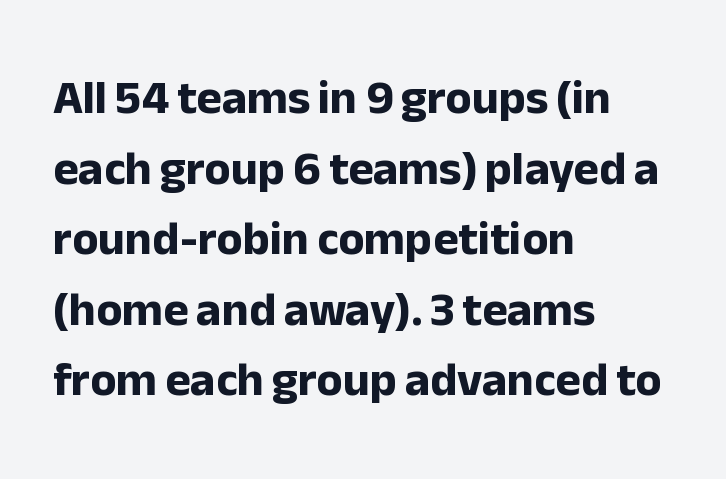
Q: Is the text bold? A: Yes.
Q: Is the text italic (slanted)? A: No, it is upright.
Q: Is the typeface a serif or a sans-serif typeface? A: Sans-serif.
Q: Is the text underlined? A: No.
Q: How is the paragraph aligned? A: Left-aligned.
Q: Is the spacing between letters normal or unusually wide? A: Normal.
Q: Is the spacing between lines tight, normal or loose? A: Normal.
Q: Width (condensed, normal, or wide)? A: Normal.
Q: Stroke contrast? A: Low.
Q: x-height? A: Medium.
Q: Monospaced? A: No.
